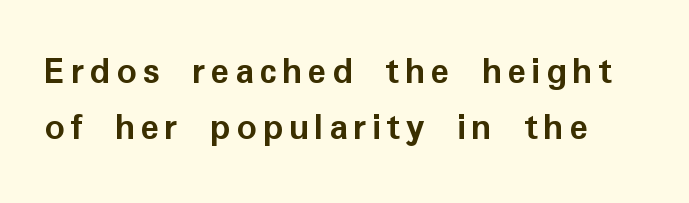
The image shows 39 px semibold sans-serif type, upright; set normal line spacing (1.43x), not underlined; low stroke contrast and a medium x-height.
